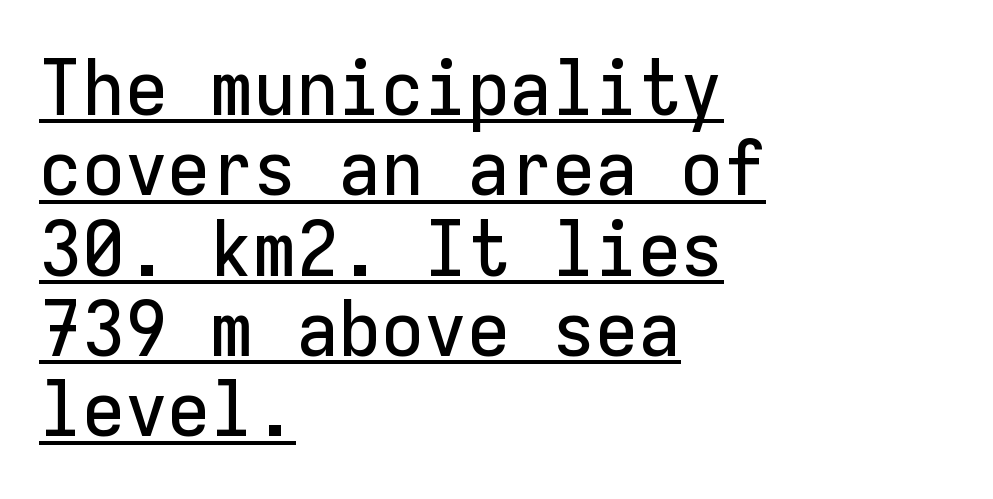
{"serif": "no", "italic": "no", "width": "normal", "stroke_contrast": "low", "x_height": "medium", "monospaced": "yes", "underline": "yes", "align": "left", "line_spacing": "tight", "line_spacing_ratio": 1.03, "letter_spacing": "normal", "letter_spacing_em": 0.0, "glyph_px": 78}
